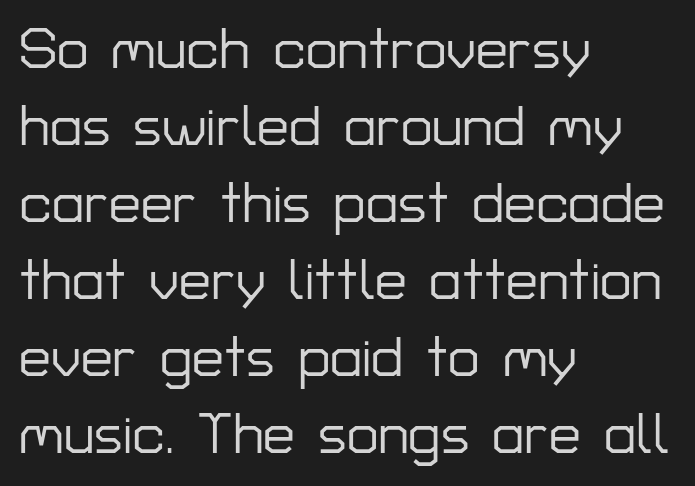
Q: Is the text italic (slanted)? A: No, it is upright.
Q: Is the typeface a serif or a sans-serif typeface? A: Sans-serif.
Q: Is the text underlined? A: No.
Q: How is the paragraph aligned? A: Left-aligned.
Q: Is the spacing between letters normal or unusually wide? A: Normal.
Q: Is the spacing between lines tight, normal or loose? A: Normal.
Q: Width (condensed, normal, or wide)? A: Normal.
Q: Stroke contrast? A: Low.
Q: x-height? A: Medium.
Q: Monospaced? A: No.
